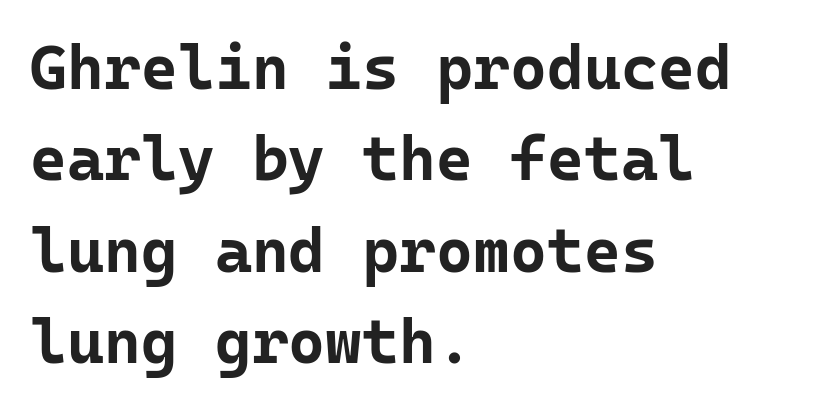
The image shows 63 px bold sans-serif type, upright, monospaced; set left-aligned, normal line spacing (1.45x), normal letter spacing, not underlined; low stroke contrast and a medium x-height.
